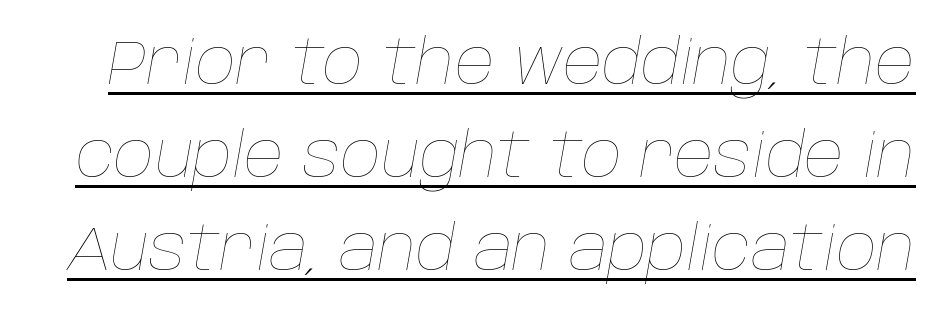
The image shows 62 px thin type, italic (leaning right); set normal line spacing (1.5x), normal letter spacing, underlined; low stroke contrast and a large x-height.
